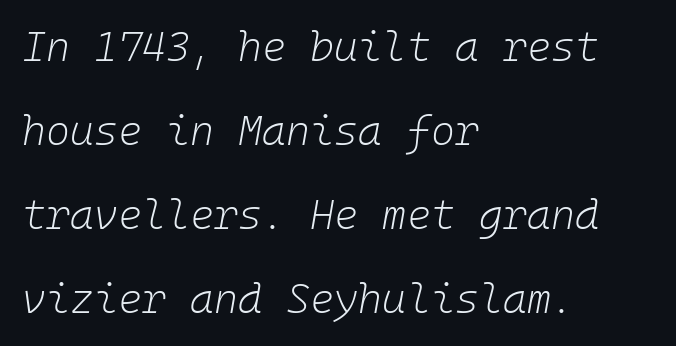
The letters sit at their default tracking, neither squeezed nor spread. Glance below the letters and you will spot only blank space. The weight would be labelled regular, book, light, or lighter still. The lines are quadded left.
